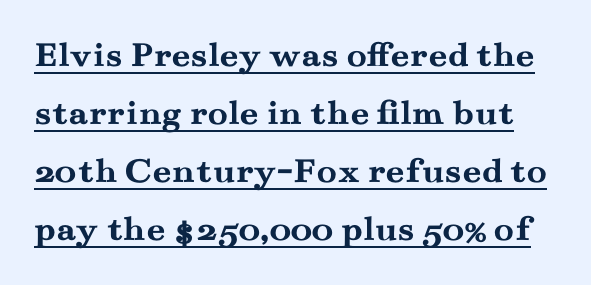
{"serif": "yes", "italic": "no", "bold": "yes", "weight": "semibold", "width": "wide", "stroke_contrast": "medium", "x_height": "small", "monospaced": "no", "underline": "yes", "line_spacing": "normal", "line_spacing_ratio": 1.57, "letter_spacing": "normal", "letter_spacing_em": 0.0, "glyph_px": 37}
